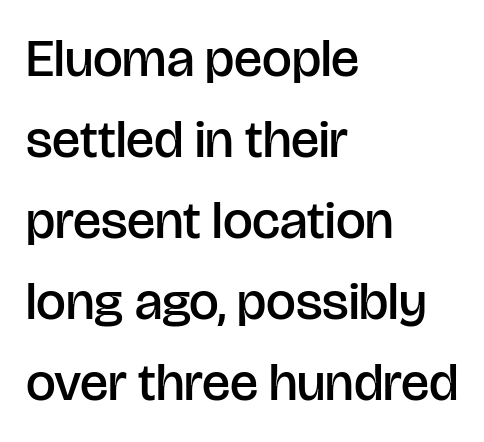
The image shows 53 px semibold sans-serif type, upright; set left-aligned, normal line spacing (1.53x), normal letter spacing, not underlined; low stroke contrast and a large x-height.
